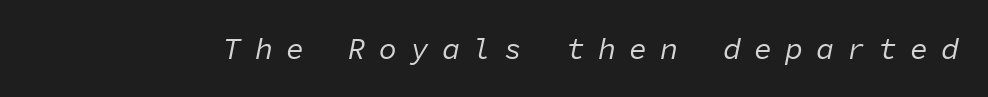
The passage shown is not bold in any degree. Display-style spreading of the glyphs; the letterfit is very open. The rendering uses typewriter-style spacing with identical character cells. The glyphs look as if they've been sheared to an angle. A bare baseline throughout the passage.
